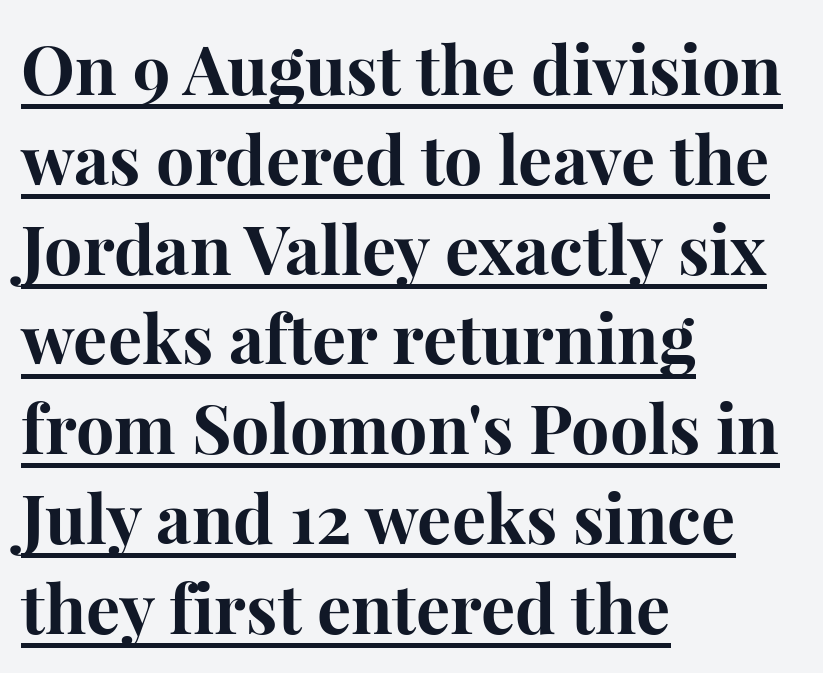
{"serif": "yes", "italic": "no", "bold": "yes", "weight": "bold", "width": "normal", "stroke_contrast": "high", "x_height": "medium", "monospaced": "no", "underline": "yes", "align": "left", "line_spacing": "normal", "line_spacing_ratio": 1.32, "letter_spacing": "normal", "letter_spacing_em": 0.0, "glyph_px": 68}
